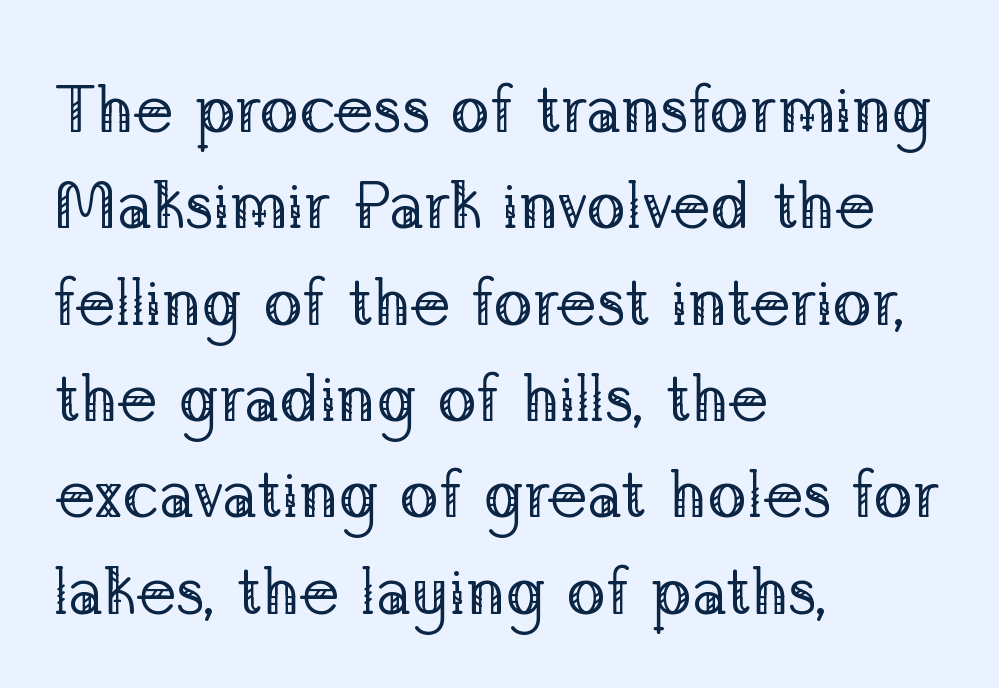
Each row of text sits above clean, open space. Each line starts at the same left margin while the right side varies. Between one letter and the next there's only the usual sliver of space. Italic: no, the glyphs are upright roman. To sum up the face: it has serifs.
